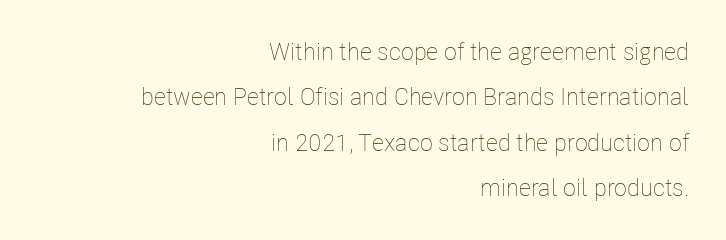
Students, note that the glyphs here touch the page at normal intervals. The paragraph has a hard right edge and a soft left edge. Stroke thickness stays within the range of a standard reading face or lighter. The area under the type is left untouched.
